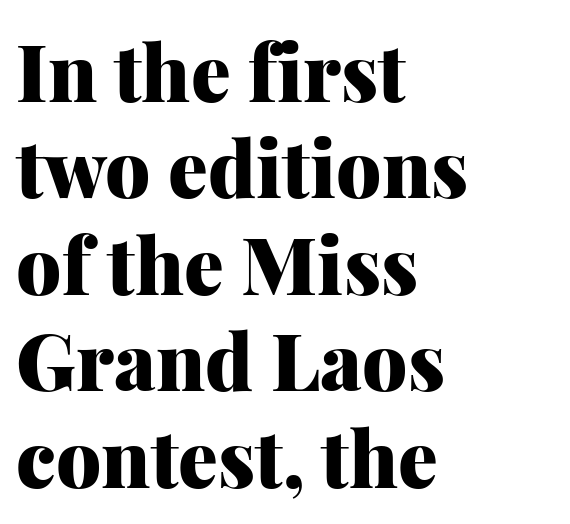
The image shows 79 px heavy serif type, upright; set left-aligned, line spacing 1.22x, normal letter spacing, not underlined; medium stroke contrast and a medium x-height.
